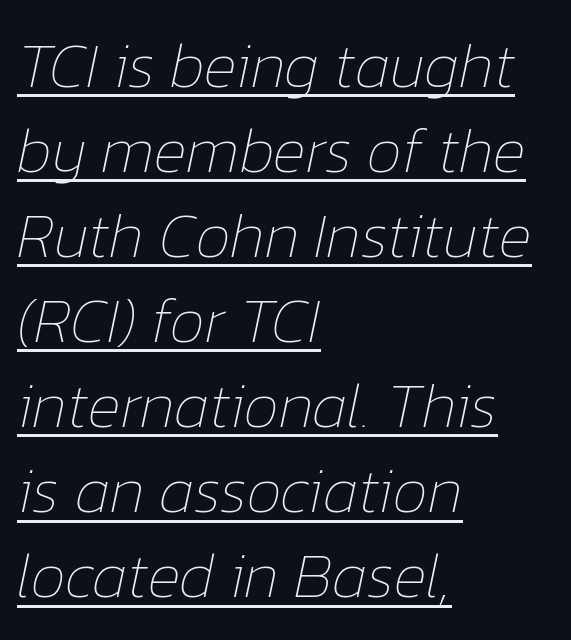
{"italic": "yes", "lean": "right", "slant_degrees": 12, "bold": "no", "weight": "thin", "width": "normal", "stroke_contrast": "low", "x_height": "medium", "monospaced": "no", "underline": "yes", "align": "left", "line_spacing": "normal", "line_spacing_ratio": 1.35, "letter_spacing": "normal", "letter_spacing_em": 0.0, "glyph_px": 63}
